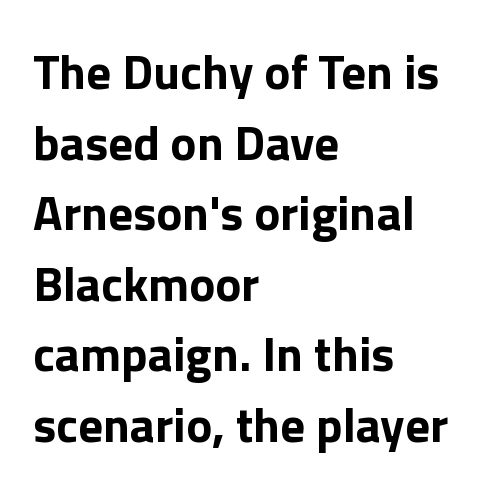
{"serif": "no", "italic": "no", "bold": "yes", "weight": "bold", "width": "normal", "stroke_contrast": "low", "x_height": "medium", "monospaced": "no", "underline": "no", "align": "left", "line_spacing": "normal", "line_spacing_ratio": 1.44, "letter_spacing": "normal", "letter_spacing_em": 0.0, "glyph_px": 49}
